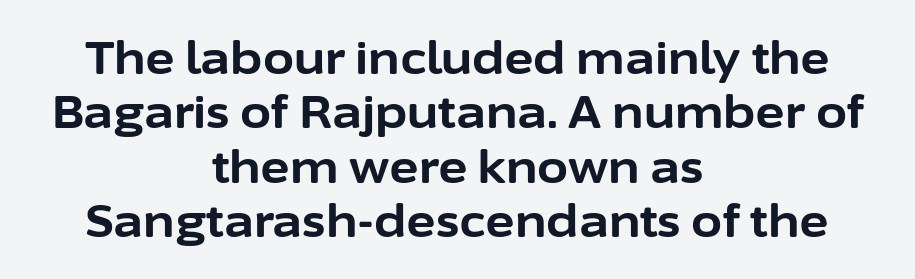
{"serif": "no", "italic": "no", "bold": "yes", "weight": "bold", "width": "normal", "stroke_contrast": "low", "x_height": "medium", "monospaced": "no", "underline": "no", "align": "center", "line_spacing_ratio": 1.21, "letter_spacing": "normal", "letter_spacing_em": 0.0, "glyph_px": 45}
